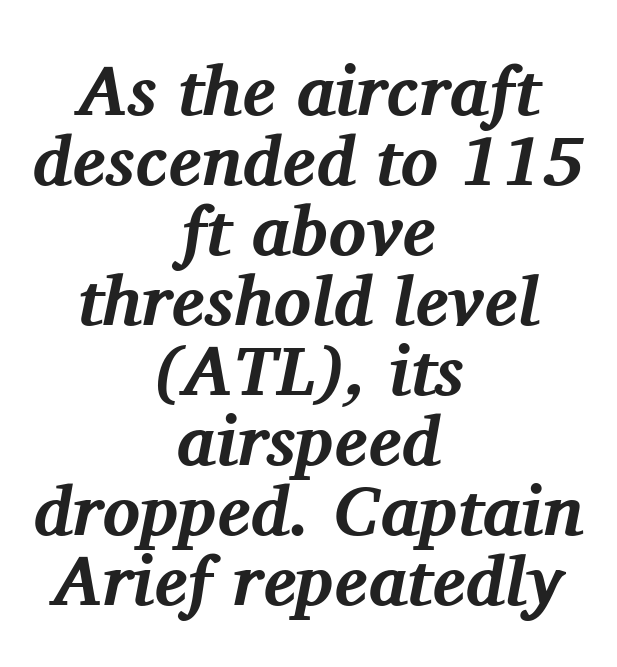
{"serif": "yes", "italic": "yes", "lean": "right", "slant_degrees": 11, "bold": "yes", "weight": "bold", "width": "normal", "stroke_contrast": "medium", "x_height": "medium", "monospaced": "no", "underline": "no", "align": "center", "line_spacing": "tight", "line_spacing_ratio": 1.0, "letter_spacing": "normal", "letter_spacing_em": 0.0, "glyph_px": 70}
